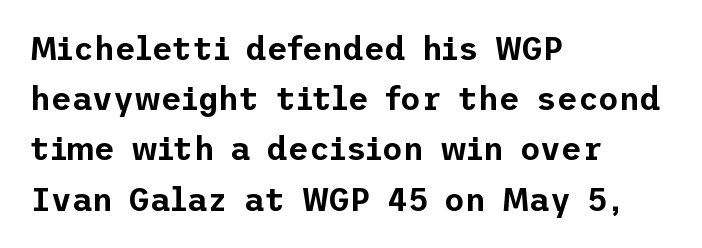
The image shows 32 px sans-serif type, upright; set left-aligned, normal line spacing (1.57x), normal letter spacing, not underlined; low stroke contrast and a medium x-height.
